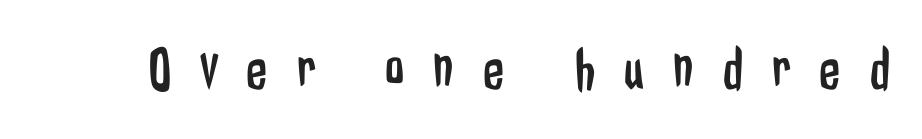
The image shows 61 px regular-weight, condensed sans-serif type, upright; set unusually wide letter spacing (+0.48 em), not underlined; low stroke contrast and a medium x-height.
